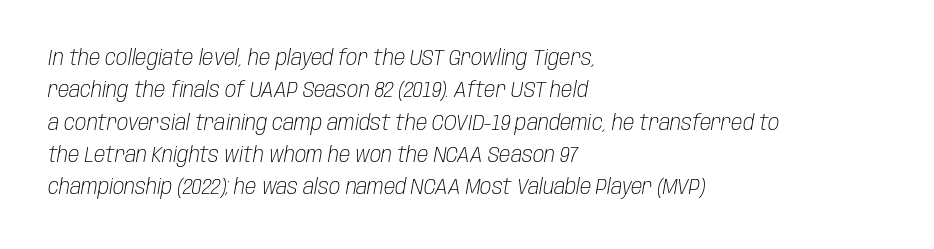
{"italic": "yes", "lean": "right", "slant_degrees": 10, "bold": "no", "underline": "no", "align": "left", "line_spacing": "normal", "line_spacing_ratio": 1.54, "letter_spacing": "normal", "letter_spacing_em": 0.0, "glyph_px": 21}
